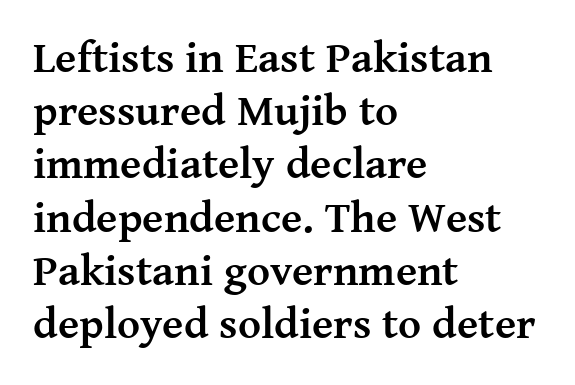
{"serif": "yes", "italic": "no", "bold": "yes", "weight": "semibold", "width": "normal", "stroke_contrast": "medium", "x_height": "medium", "monospaced": "no", "underline": "no", "align": "left", "line_spacing_ratio": 1.21, "letter_spacing": "normal", "letter_spacing_em": 0.0, "glyph_px": 44}
